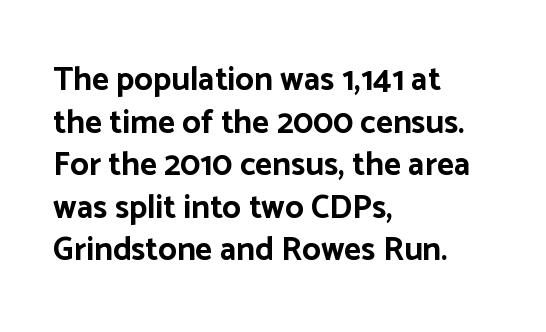
{"serif": "no", "italic": "no", "bold": "yes", "weight": "bold", "width": "normal", "stroke_contrast": "low", "x_height": "medium", "monospaced": "no", "underline": "no", "align": "left", "line_spacing": "normal", "line_spacing_ratio": 1.29, "letter_spacing": "normal", "letter_spacing_em": 0.0, "glyph_px": 33}
